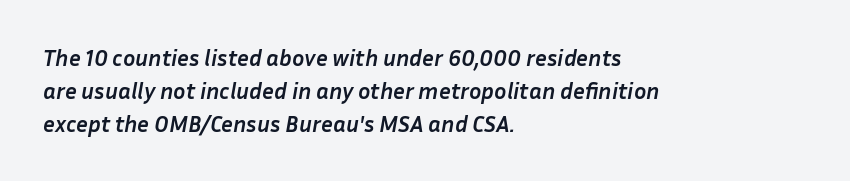
{"italic": "yes", "lean": "right", "slant_degrees": 10, "bold": "yes", "underline": "no", "align": "left", "line_spacing": "normal", "line_spacing_ratio": 1.43, "letter_spacing": "normal", "letter_spacing_em": 0.0, "glyph_px": 23}
